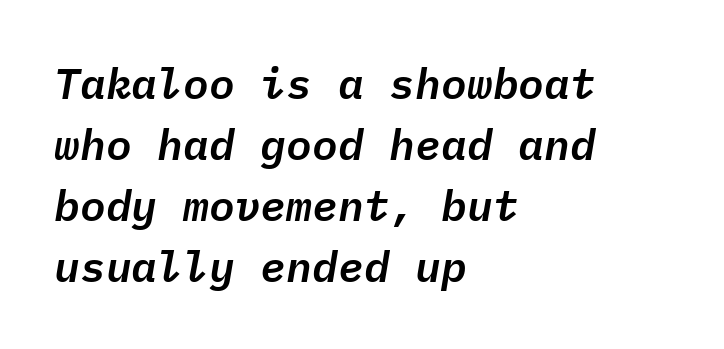
The image shows 43 px text type, italic (leaning right), monospaced; set left-aligned, normal line spacing (1.42x), normal letter spacing, not underlined; low stroke contrast and a medium x-height.
